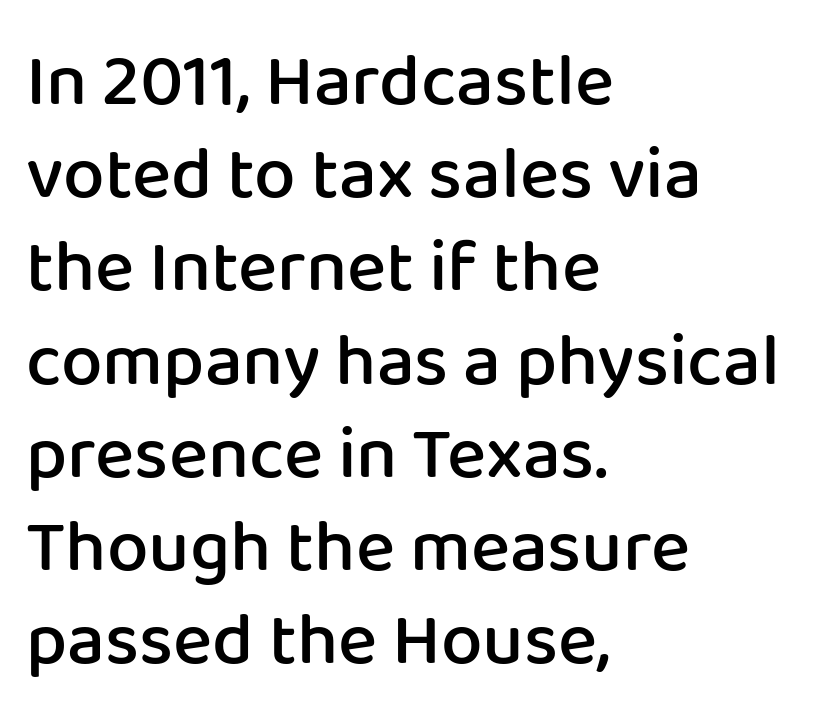
The block of text has a typical density, with ordinary space between rows. Looks like regular typesetting: each glyph gets only the width it needs. Tall strokes in this sample are plumb rather than angled. Caption: standard tracking, unaltered.
